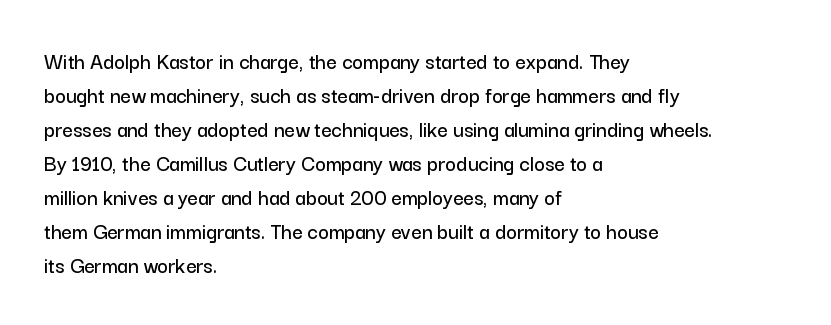
Q: Is the text italic (slanted)? A: No, it is upright.
Q: Is the text underlined? A: No.
Q: How is the paragraph aligned? A: Left-aligned.
Q: Is the spacing between letters normal or unusually wide? A: Normal.
Q: Is the spacing between lines tight, normal or loose? A: Normal.
